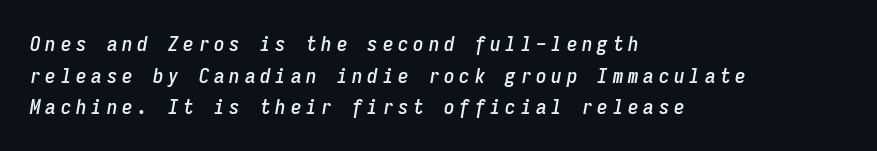
{"italic": "yes", "lean": "right", "slant_degrees": 9, "underline": "no", "align": "left", "line_spacing": "normal", "line_spacing_ratio": 1.51, "letter_spacing": "wide", "letter_spacing_em": 0.23, "glyph_px": 21}
